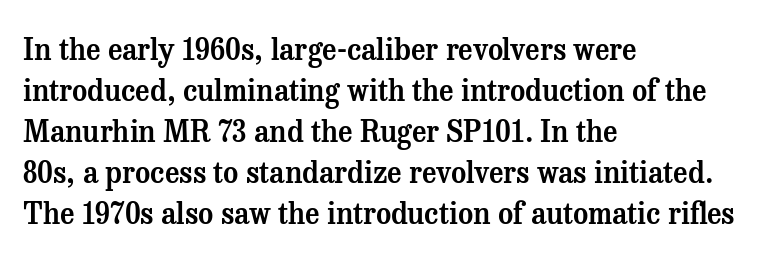
{"serif": "yes", "italic": "no", "width": "normal", "stroke_contrast": "medium", "x_height": "medium", "monospaced": "no", "underline": "no", "align": "left", "line_spacing": "normal", "line_spacing_ratio": 1.41, "letter_spacing": "normal", "letter_spacing_em": 0.0, "glyph_px": 29}
